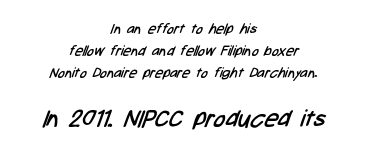
The image shows 24 px text type; set centered, normal line spacing (1.57x), normal letter spacing, not underlined; the second (bottom) block is 1.71x larger.
